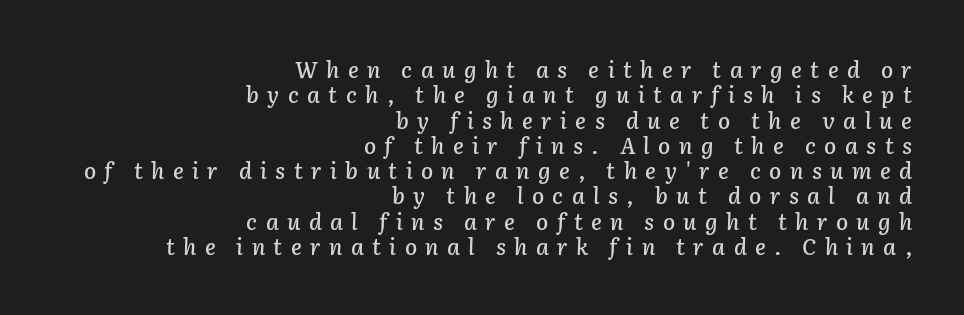
You can tell it's italic because the verticals aren't actually vertical. Tracking value appears strongly positive — letters spread wide. Students, observe: this is what under-led, compact text looks like. The lines in this sample share a right terminus and differ only in where they begin.
